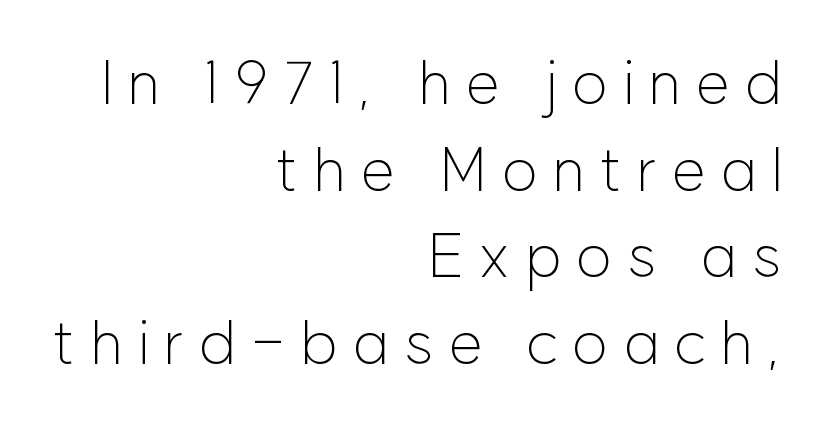
{"serif": "no", "italic": "no", "bold": "no", "weight": "light", "width": "normal", "stroke_contrast": "low", "x_height": "medium", "monospaced": "no", "underline": "no", "align": "right", "line_spacing": "normal", "line_spacing_ratio": 1.42, "letter_spacing": "wide", "letter_spacing_em": 0.25, "glyph_px": 61}
